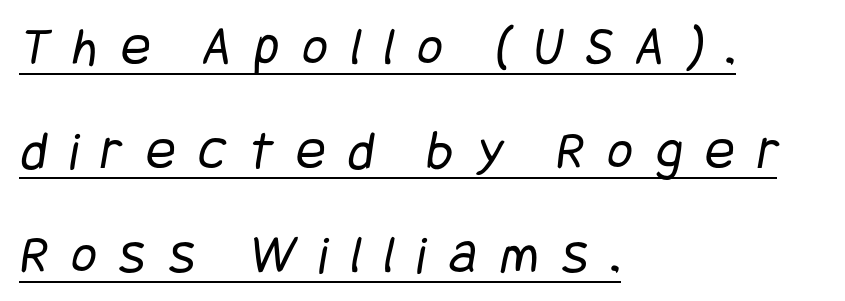
Q: Is the text bold? A: No.
Q: Is the typeface a serif or a sans-serif typeface? A: Sans-serif.
Q: Is the text underlined? A: Yes.
Q: How is the paragraph aligned? A: Left-aligned.
Q: Is the spacing between letters normal or unusually wide? A: Unusually wide.
Q: Width (condensed, normal, or wide)? A: Condensed.
Q: Stroke contrast? A: Low.
Q: x-height? A: Large.
